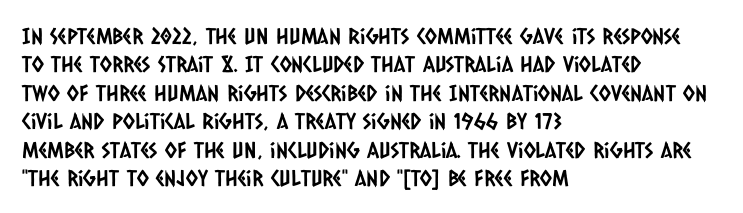
The image shows 22 px text type; set left-aligned, normal line spacing (1.29x), normal letter spacing, not underlined.
